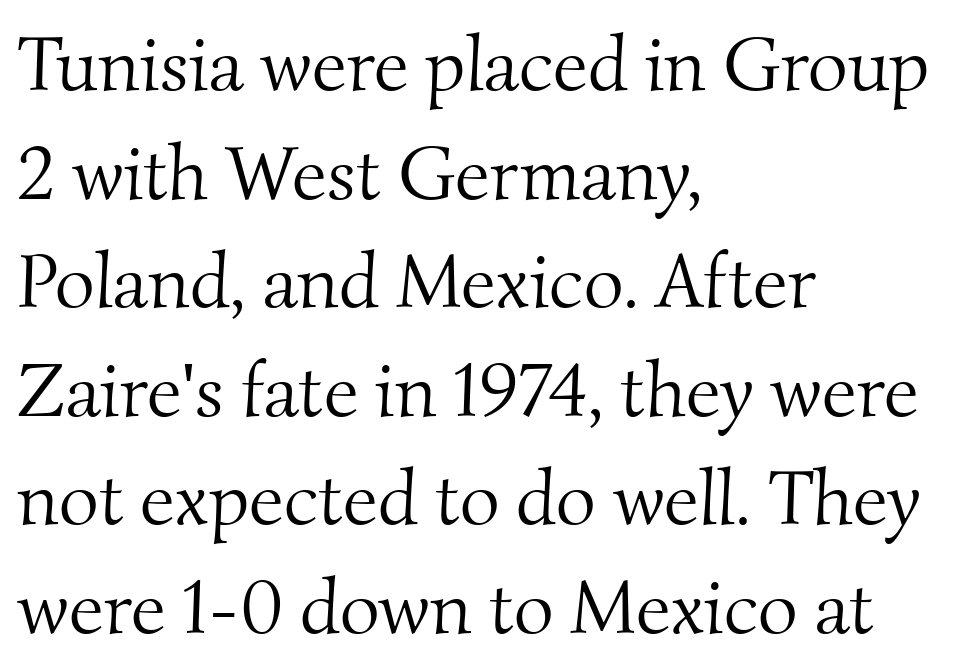
The image shows 77 px light serif type; set left-aligned, normal line spacing (1.41x), normal letter spacing, not underlined; medium stroke contrast and a small x-height.
